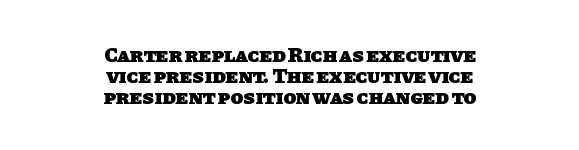
{"bold": "yes", "underline": "no", "align": "center", "line_spacing": "tight", "line_spacing_ratio": 1.01, "letter_spacing": "normal", "letter_spacing_em": 0.0, "glyph_px": 21}
